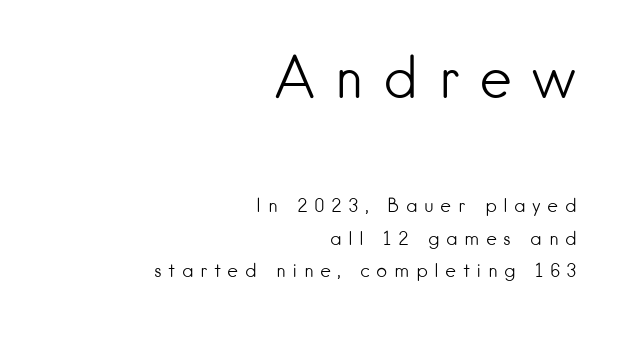
{"serif": "no", "italic": "no", "bold": "no", "weight": "light", "width": "normal", "stroke_contrast": "low", "x_height": "small", "monospaced": "no", "underline": "no", "align": "right", "line_spacing_ratio": 1.71, "letter_spacing": "wide", "letter_spacing_em": 0.33, "larger_block": "first", "size_ratio": 3.0, "glyph_px": 57}
